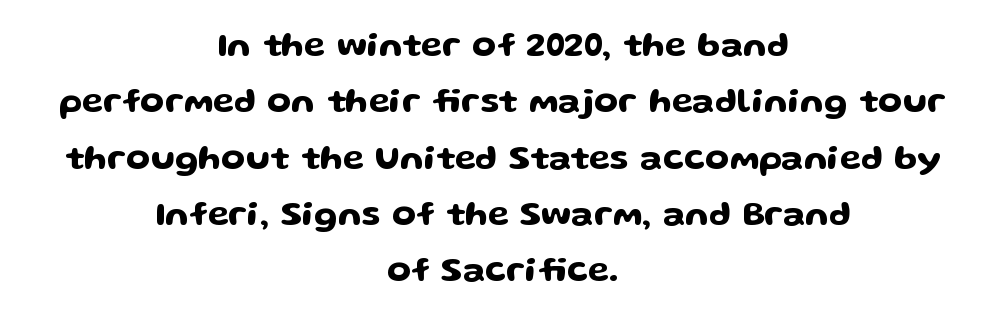
Q: Is the text italic (slanted)? A: No, it is upright.
Q: Is the typeface a serif or a sans-serif typeface? A: Sans-serif.
Q: Is the text underlined? A: No.
Q: How is the paragraph aligned? A: Centered.
Q: Is the spacing between letters normal or unusually wide? A: Normal.
Q: Is the spacing between lines tight, normal or loose? A: Normal.
Q: Width (condensed, normal, or wide)? A: Wide.
Q: Stroke contrast? A: Low.
Q: x-height? A: Medium.
Q: Monospaced? A: No.
